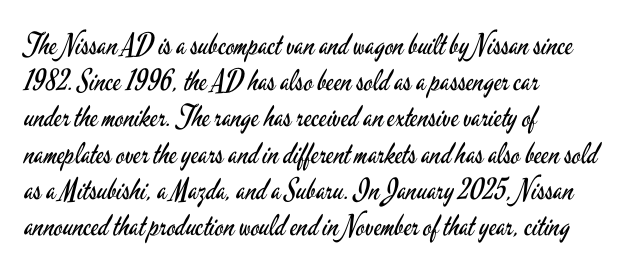
{"serif": "no", "bold": "no", "weight": "regular", "width": "condensed", "stroke_contrast": "low", "x_height": "small", "monospaced": "no", "underline": "no", "align": "left", "line_spacing": "normal", "line_spacing_ratio": 1.25, "letter_spacing": "normal", "letter_spacing_em": 0.0, "glyph_px": 29}
